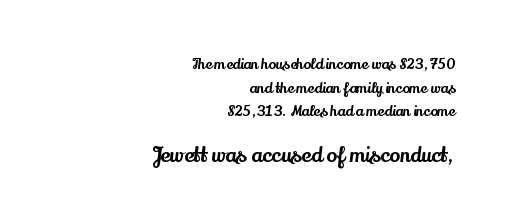
{"underline": "no", "align": "right", "line_spacing": "normal", "line_spacing_ratio": 1.68, "letter_spacing": "normal", "letter_spacing_em": 0.0, "larger_block": "second", "size_ratio": 1.43, "glyph_px": 20}
